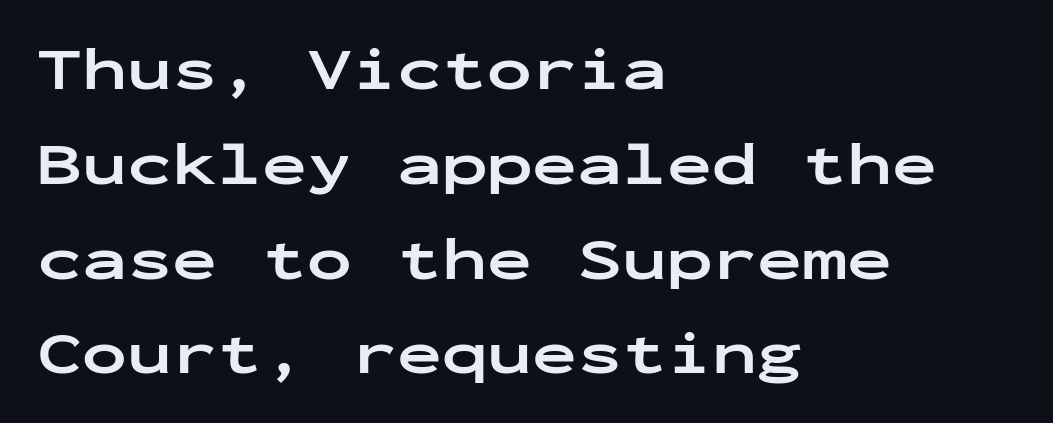
Heavy, bold letterforms. This is sans-serif lettering, the kind often seen on screens and signage. Notice how the passage keeps a crisp vertical edge on the left only. Note the uniform advance width — an 'i' takes as much space as an 'm'. Posture: straight, roman, zero tilt. Line spacing here is normal.
